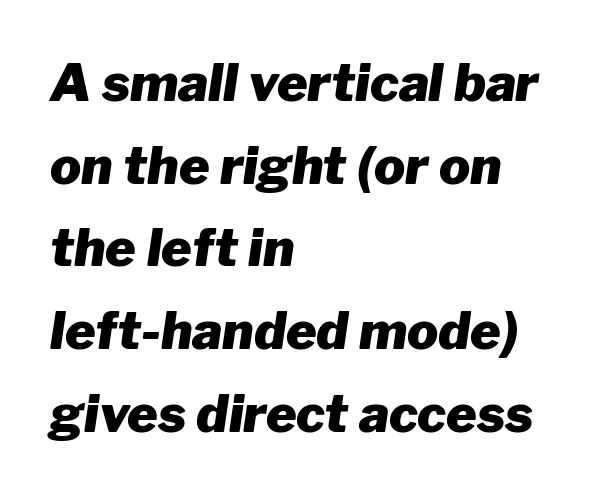
Q: Is the text bold? A: Yes.
Q: Is the text italic (slanted)? A: Yes, it leans right by about 8 degrees.
Q: Is the text underlined? A: No.
Q: How is the paragraph aligned? A: Left-aligned.
Q: Is the spacing between letters normal or unusually wide? A: Normal.
Q: Is the spacing between lines tight, normal or loose? A: Normal.
Q: Width (condensed, normal, or wide)? A: Normal.
Q: Stroke contrast? A: Low.
Q: x-height? A: Medium.
Q: Monospaced? A: No.
